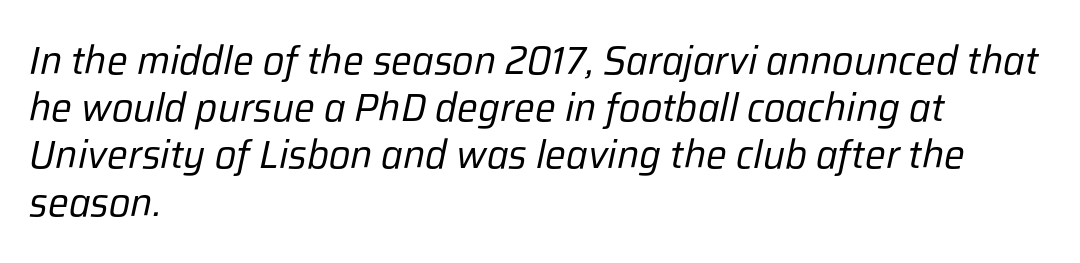
Q: Is the text bold? A: No.
Q: Is the text italic (slanted)? A: Yes, it leans right by about 12 degrees.
Q: Is the text underlined? A: No.
Q: How is the paragraph aligned? A: Left-aligned.
Q: Is the spacing between letters normal or unusually wide? A: Normal.
Q: Width (condensed, normal, or wide)? A: Normal.
Q: Stroke contrast? A: Low.
Q: x-height? A: Medium.
Q: Monospaced? A: No.
